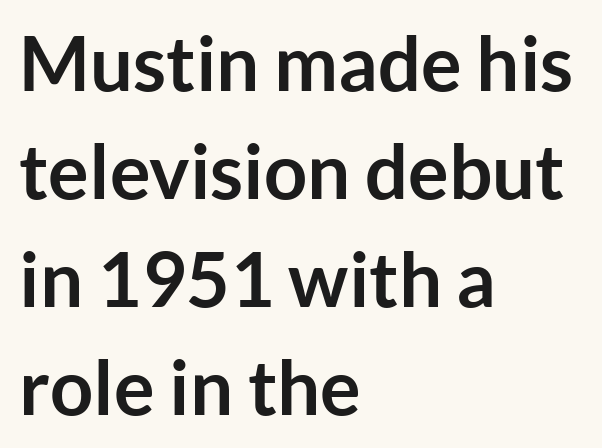
Regarding serifs, this sample does without them. Each line starts at the same left margin while the right side varies. Any mark beneath the type? The region is blank. Is there much room between lines? A standard amount, neither cramped nor airy. Look at the stroke-to-counter ratio: heavy, a bold. Each word holds together tightly as a unit, with standard inter-letter gaps.
